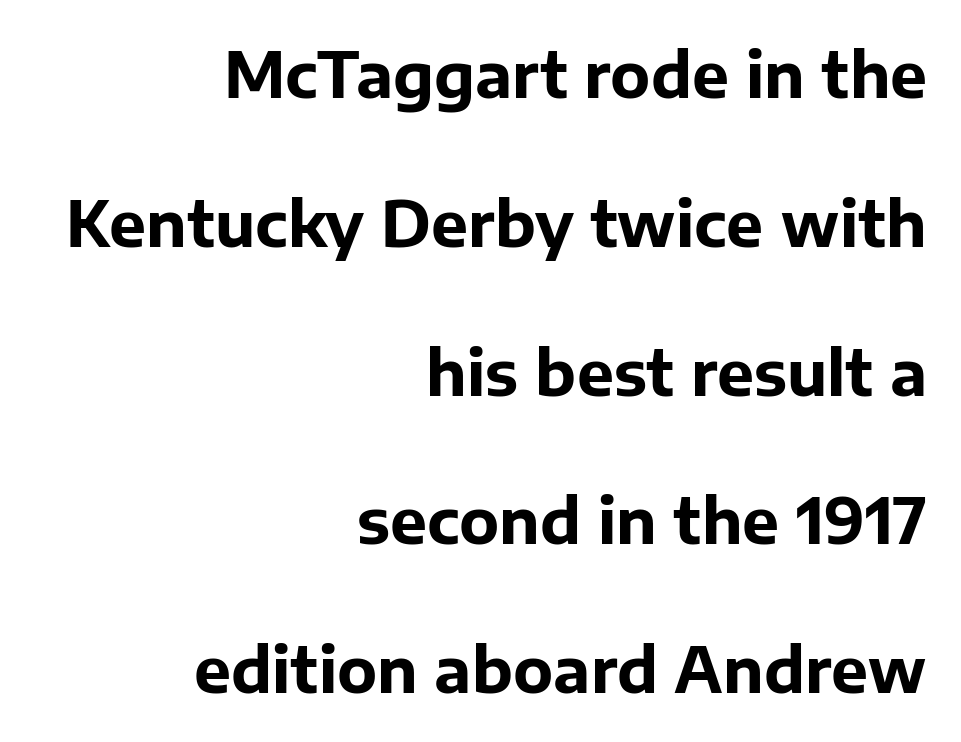
The image shows 62 px bold sans-serif type, upright; set right-aligned, loose line spacing (2.4x), normal letter spacing, not underlined; low stroke contrast and a medium x-height.
